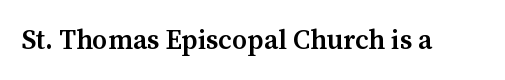
Honestly, the letter spacing is just normal — you wouldn't notice it. Only glyphs here, with clear space below each row. The typography opts for an upright posture over an oblique one. Set as a demibold, roughly 600 on the weight scale.
